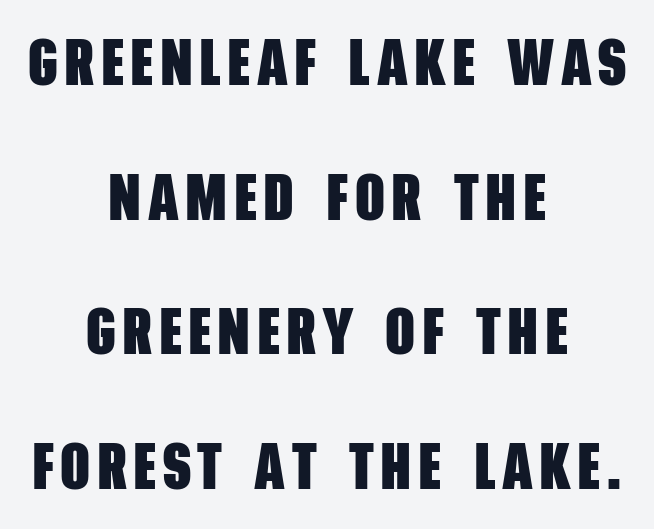
Q: Is the text bold? A: Yes.
Q: Is the typeface a serif or a sans-serif typeface? A: Sans-serif.
Q: Is the text underlined? A: No.
Q: How is the paragraph aligned? A: Centered.
Q: Is the spacing between lines tight, normal or loose? A: Loose.
Q: Width (condensed, normal, or wide)? A: Condensed.
Q: Stroke contrast? A: Low.
Q: x-height? A: Large.
Q: Monospaced? A: No.
